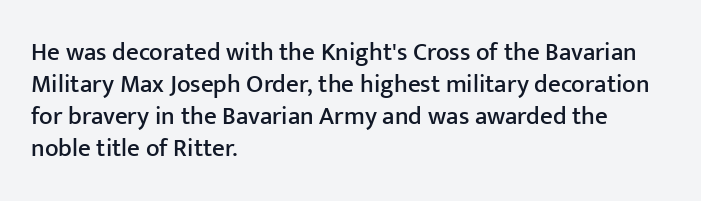
Summary of vertical rhythm: regular, with standard interline spacing. The string is rendered with underlining switched off. This rendering uses left alignment, leaving the right contour irregular. The lettering stays uniformly vertical, giving the passage a roman look. The horizontal fit of the characters is conventional and even.
